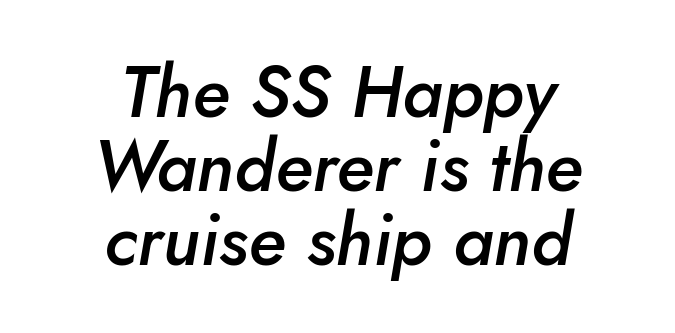
{"italic": "yes", "lean": "right", "slant_degrees": 10, "bold": "semi", "weight": "semibold", "width": "normal", "stroke_contrast": "low", "x_height": "small", "monospaced": "no", "underline": "no", "align": "center", "line_spacing": "tight", "line_spacing_ratio": 1.04, "letter_spacing": "normal", "letter_spacing_em": 0.0, "glyph_px": 71}
